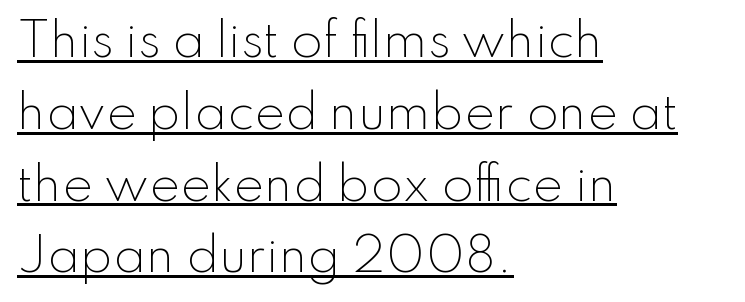
{"serif": "no", "italic": "no", "bold": "no", "weight": "light", "width": "normal", "stroke_contrast": "low", "x_height": "small", "monospaced": "no", "underline": "yes", "align": "left", "line_spacing": "normal", "line_spacing_ratio": 1.56, "letter_spacing": "normal", "letter_spacing_em": 0.0, "glyph_px": 46}
